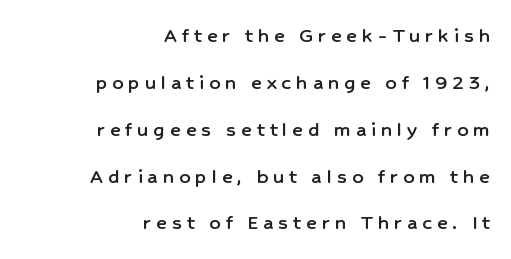
Q: Is the text italic (slanted)? A: No, it is upright.
Q: Is the text underlined? A: No.
Q: How is the paragraph aligned? A: Right-aligned.
Q: Is the spacing between letters normal or unusually wide? A: Unusually wide.
Q: Is the spacing between lines tight, normal or loose? A: Loose.
